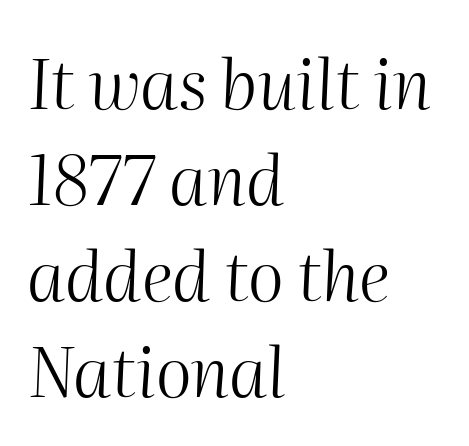
The image shows 69 px light type, italic (leaning right); set left-aligned, normal line spacing (1.39x), normal letter spacing, not underlined; medium stroke contrast and a medium x-height.
